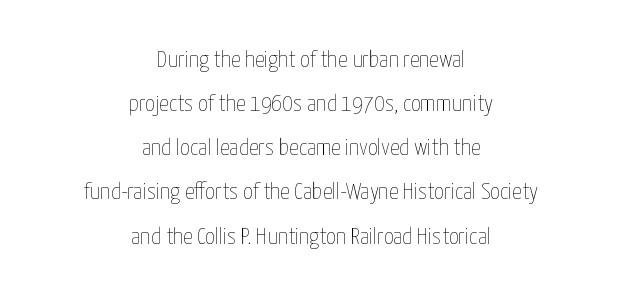
{"italic": "no", "bold": "no", "underline": "no", "align": "center", "line_spacing_ratio": 1.84, "letter_spacing": "normal", "letter_spacing_em": 0.0, "glyph_px": 24}
